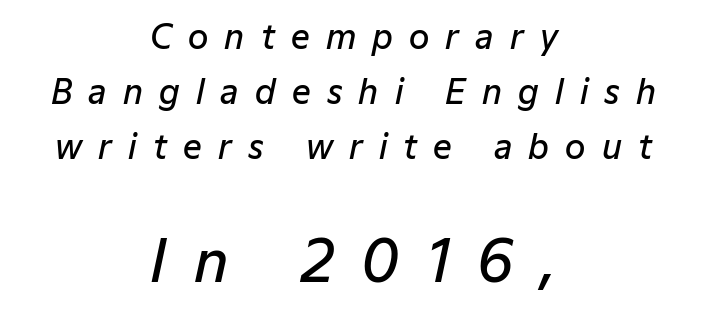
The passage shown stacks its lines at a standard gap. The face used here is proportionally spaced, like ordinary book or web type. Which margin do the lines hug? Neither — every line sits in the middle. The characters look somewhat weighty, a semibold short of true bold. The axis of the letterforms is tilted away from vertical. How are the letters spaced? Widely, with obvious added tracking.
